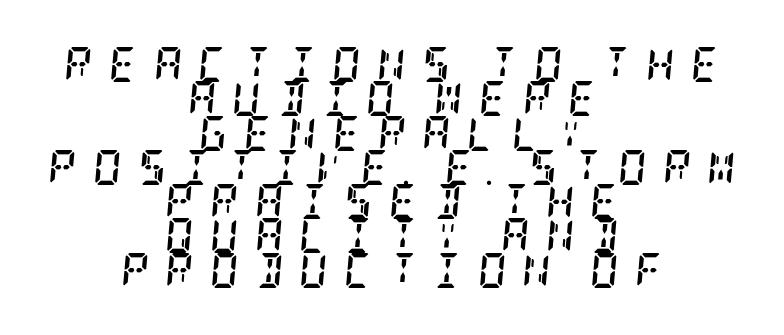
Q: Is the text bold? A: Yes.
Q: Is the text italic (slanted)? A: Yes, it leans right by about 5 degrees.
Q: Is the typeface a serif or a sans-serif typeface? A: Serif.
Q: Is the text underlined? A: No.
Q: How is the paragraph aligned? A: Centered.
Q: Is the spacing between letters normal or unusually wide? A: Unusually wide.
Q: Is the spacing between lines tight, normal or loose? A: Tight.
Q: Width (condensed, normal, or wide)? A: Condensed.
Q: Stroke contrast? A: Low.
Q: x-height? A: Large.
